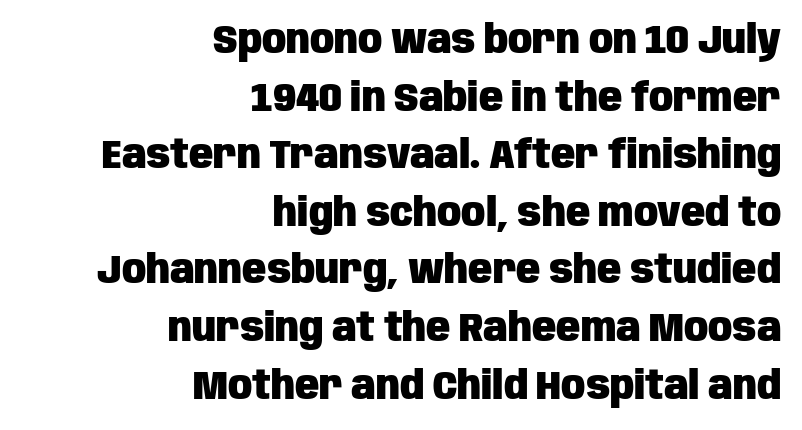
Q: Is the text bold? A: Yes.
Q: Is the text italic (slanted)? A: No, it is upright.
Q: Is the typeface a serif or a sans-serif typeface? A: Sans-serif.
Q: Is the text underlined? A: No.
Q: How is the paragraph aligned? A: Right-aligned.
Q: Is the spacing between letters normal or unusually wide? A: Normal.
Q: Is the spacing between lines tight, normal or loose? A: Normal.
Q: Width (condensed, normal, or wide)? A: Condensed.
Q: Stroke contrast? A: Low.
Q: x-height? A: Large.
Q: Monospaced? A: No.
